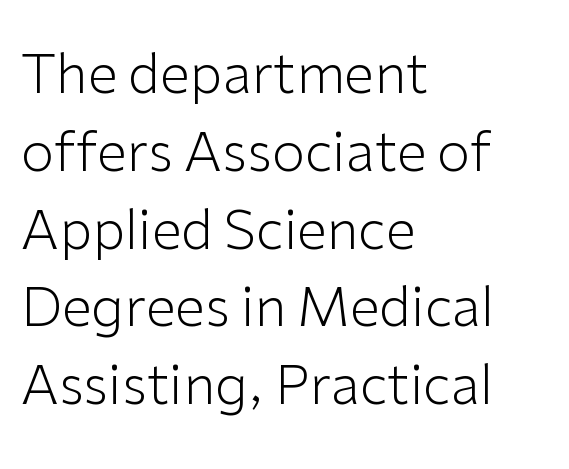
This sample uses plain, unmodified letter spacing. Note the varied advance widths — an 'i' is clearly narrower than an 'm'. The words here are not underlined. Every character sits straight up, as roman type does. Stems and bowls with no extra thickness — not bold. Grotesque or geometric, the face here clearly has no serifs.
